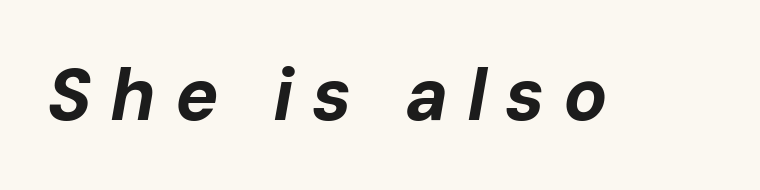
Notice how the stems are inclined rather than vertical — that's the hallmark of italics. Type without underlining. The type is letterspaced generously, with wide tracking. The sample has been set heavy, in full bold. The letters advance in unequal steps, a hallmark of proportional type.
